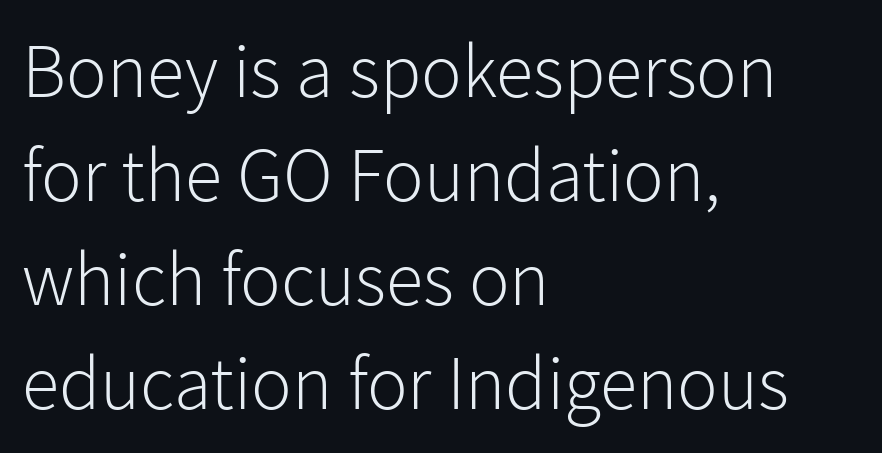
{"serif": "no", "italic": "no", "bold": "no", "weight": "light", "width": "normal", "stroke_contrast": "low", "x_height": "medium", "monospaced": "no", "underline": "no", "align": "left", "line_spacing": "normal", "line_spacing_ratio": 1.37, "letter_spacing": "normal", "letter_spacing_em": 0.0, "glyph_px": 76}
